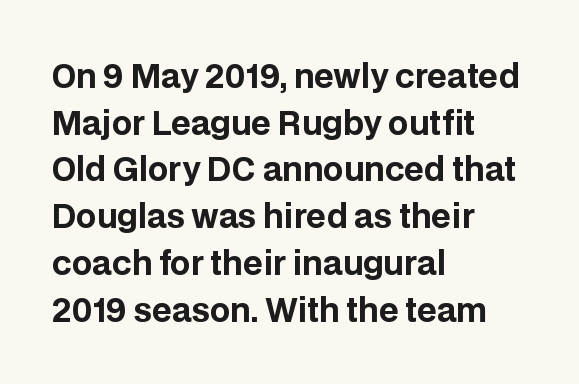
The image shows 32 px bold sans-serif type, upright; set left-aligned, normal line spacing (1.46x), normal letter spacing, not underlined; low stroke contrast and a large x-height.
